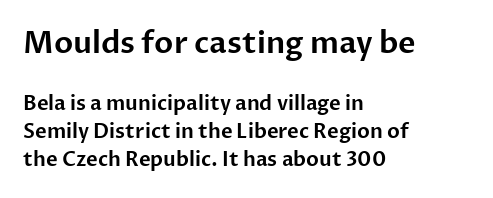
{"serif": "no", "italic": "no", "width": "normal", "stroke_contrast": "low", "x_height": "medium", "monospaced": "no", "underline": "no", "align": "left", "line_spacing": "normal", "line_spacing_ratio": 1.42, "letter_spacing": "normal", "letter_spacing_em": 0.0, "larger_block": "first", "size_ratio": 1.5, "glyph_px": 30}
